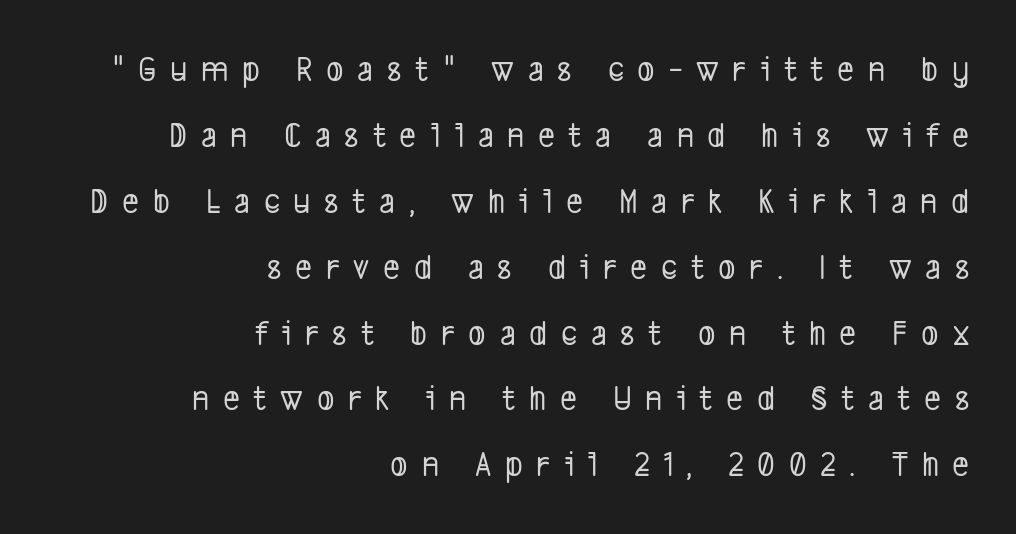
A typesetter would call this proportional, since set widths differ per character. The lines are quadded right. Caption: expanded tracking, letters set apart. Any mark beneath the type? The region is blank. Is this a sans? Yes — the strokes have no serifs.
